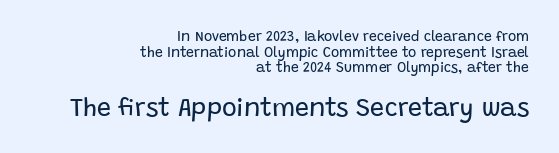
{"italic": "no", "bold": "no", "underline": "no", "align": "right", "line_spacing": "tight", "line_spacing_ratio": 1.11, "letter_spacing": "normal", "letter_spacing_em": 0.0, "larger_block": "second", "size_ratio": 1.79, "glyph_px": 25}
